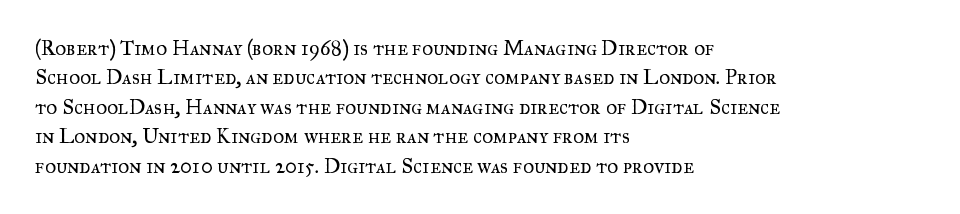
A clean baseline with only descenders dipping below it. If you drew a line through each stem, it would be perfectly vertical. Honestly, the row spacing looks completely unremarkable. Is this a heavy cut? Hardly; it is regular or lighter.
